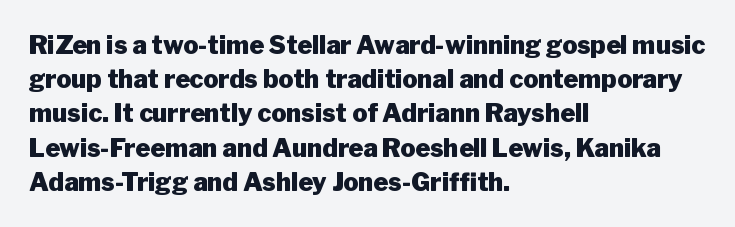
{"italic": "no", "bold": "yes", "underline": "no", "align": "left", "line_spacing": "normal", "line_spacing_ratio": 1.37, "letter_spacing": "normal", "letter_spacing_em": 0.0, "glyph_px": 25}
